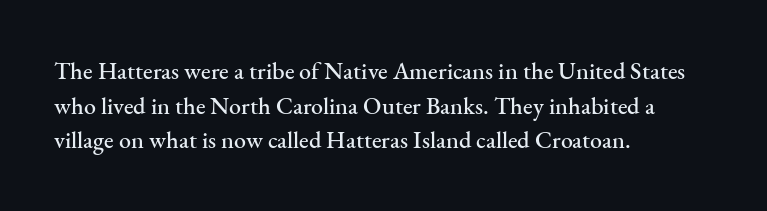
The compositor pushed each line to the left boundary. Compared with typical paragraphs, the rows here are spaced about the same. Here the glyphs are tracked normally, forming tight word shapes. Check the space under the baseline: it is left empty. You can tell it's not italic because the verticals are truly vertical.
